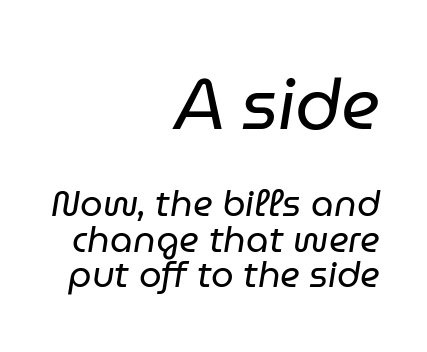
The image shows 71 px regular-weight type, italic (leaning right); set right-aligned, tight line spacing (0.99x), normal letter spacing, not underlined; the first (top) block is 1.97x larger; low stroke contrast and a medium x-height.
